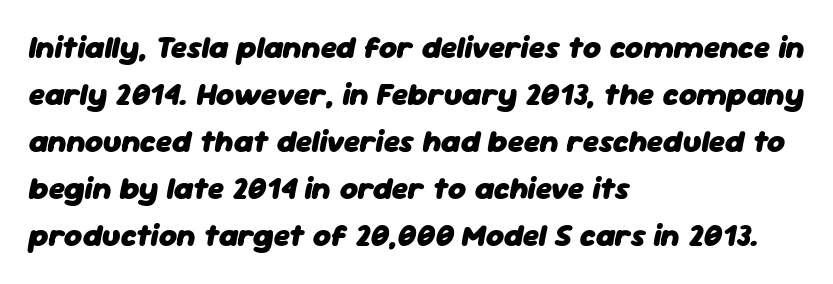
{"italic": "yes", "lean": "right", "slant_degrees": 11, "bold": "yes", "weight": "heavy", "width": "normal", "stroke_contrast": "low", "x_height": "medium", "monospaced": "no", "underline": "no", "align": "left", "line_spacing": "normal", "line_spacing_ratio": 1.52, "letter_spacing": "normal", "letter_spacing_em": 0.0, "glyph_px": 31}
